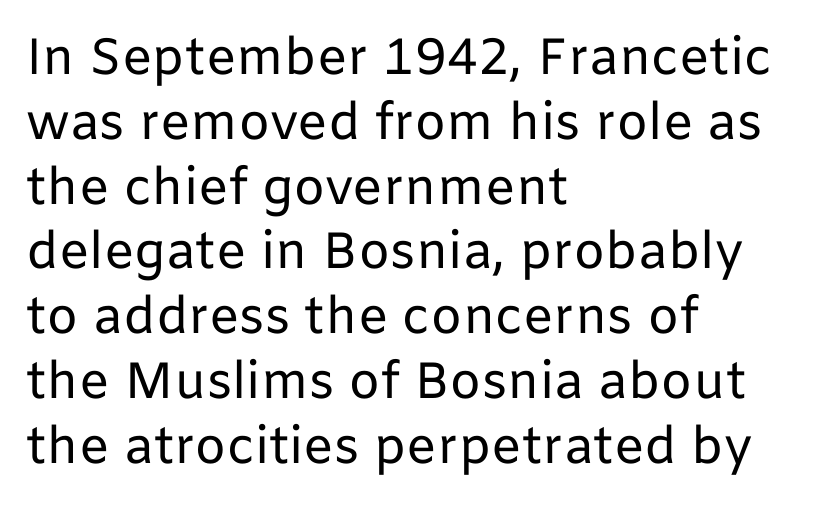
Q: Is the text bold? A: No.
Q: Is the text italic (slanted)? A: No, it is upright.
Q: Is the typeface a serif or a sans-serif typeface? A: Sans-serif.
Q: Is the text underlined? A: No.
Q: How is the paragraph aligned? A: Left-aligned.
Q: Is the spacing between letters normal or unusually wide? A: Normal.
Q: Is the spacing between lines tight, normal or loose? A: Normal.
Q: Width (condensed, normal, or wide)? A: Normal.
Q: Stroke contrast? A: Low.
Q: x-height? A: Medium.
Q: Monospaced? A: No.
